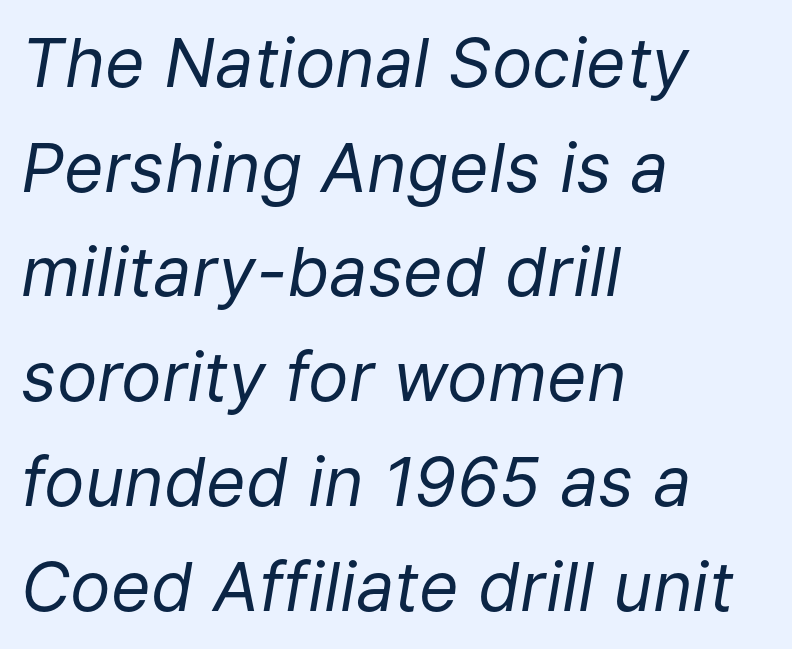
The image shows 68 px regular-weight type, italic (leaning right); set left-aligned, normal line spacing (1.54x), normal letter spacing, not underlined; low stroke contrast and a medium x-height.
